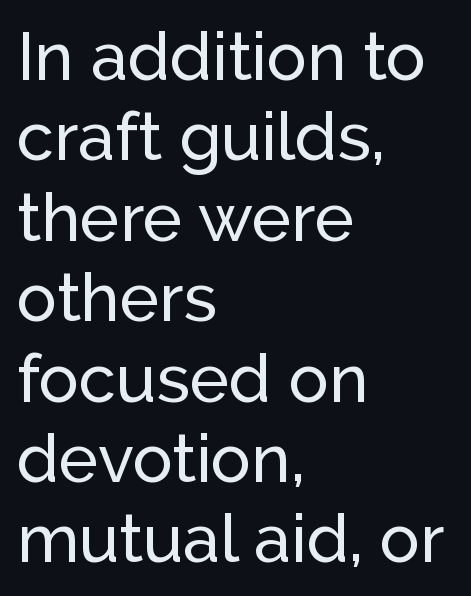
The image shows 67 px sans-serif type, upright; set left-aligned, line spacing 1.2x, normal letter spacing, not underlined; low stroke contrast and a medium x-height.
